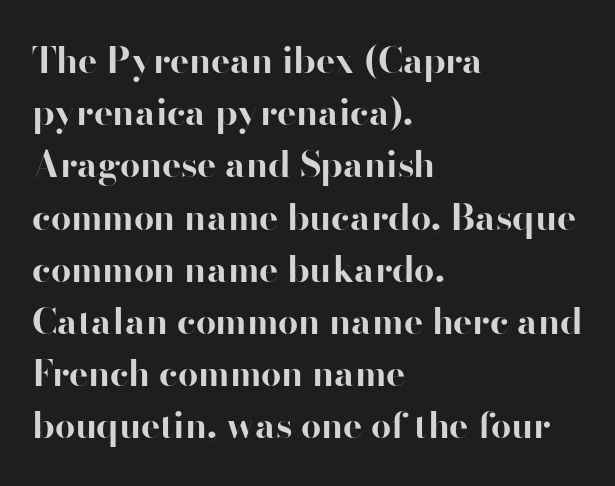
Q: Is the text bold? A: Yes.
Q: Is the text italic (slanted)? A: No, it is upright.
Q: Is the typeface a serif or a sans-serif typeface? A: Sans-serif.
Q: Is the text underlined? A: No.
Q: How is the paragraph aligned? A: Left-aligned.
Q: Is the spacing between letters normal or unusually wide? A: Normal.
Q: Is the spacing between lines tight, normal or loose? A: Normal.
Q: Width (condensed, normal, or wide)? A: Normal.
Q: Stroke contrast? A: High.
Q: x-height? A: Small.
Q: Monospaced? A: No.
